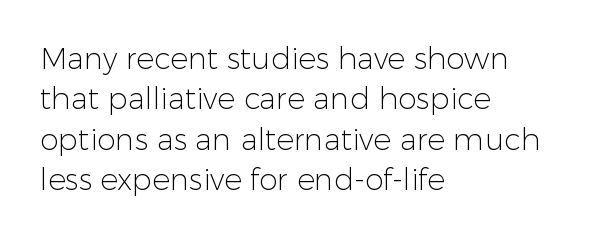
{"serif": "no", "italic": "no", "bold": "no", "weight": "light", "width": "normal", "stroke_contrast": "low", "x_height": "medium", "monospaced": "no", "underline": "no", "align": "left", "line_spacing": "normal", "line_spacing_ratio": 1.35, "letter_spacing": "normal", "letter_spacing_em": 0.0, "glyph_px": 30}
